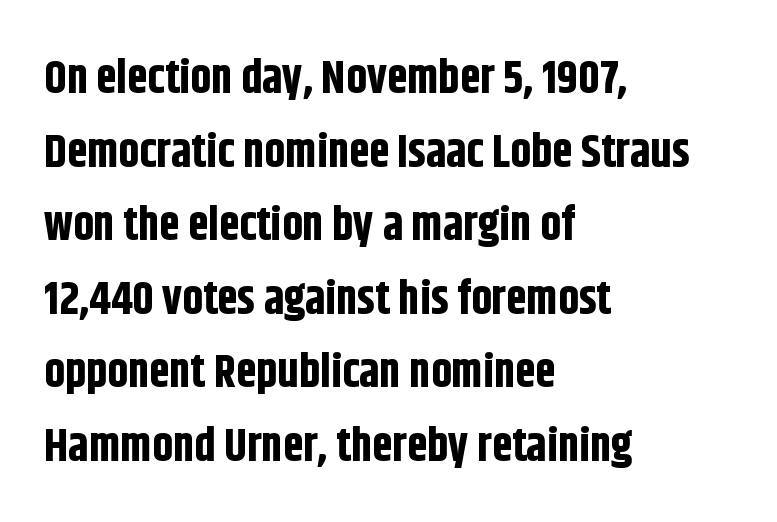
{"serif": "no", "italic": "no", "bold": "yes", "weight": "bold", "width": "condensed", "stroke_contrast": "low", "x_height": "large", "monospaced": "no", "underline": "no", "align": "left", "line_spacing": "normal", "line_spacing_ratio": 1.6, "letter_spacing": "normal", "letter_spacing_em": 0.0, "glyph_px": 46}
